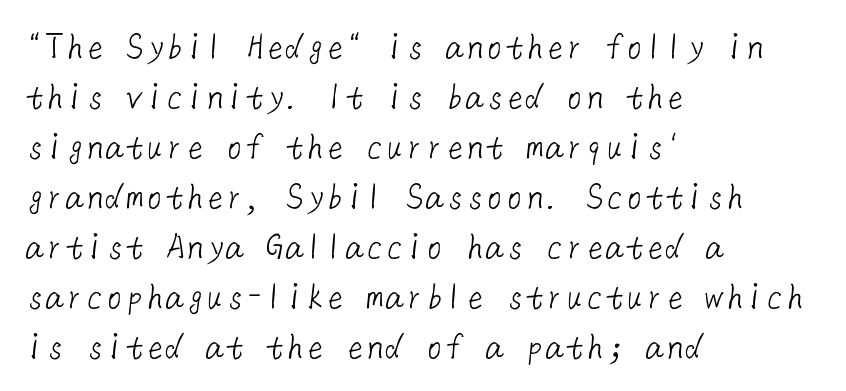
{"serif": "no", "bold": "no", "weight": "light", "width": "normal", "stroke_contrast": "low", "x_height": "medium", "underline": "no", "align": "left", "line_spacing": "normal", "line_spacing_ratio": 1.25, "letter_spacing": "normal", "letter_spacing_em": 0.0, "glyph_px": 40}
